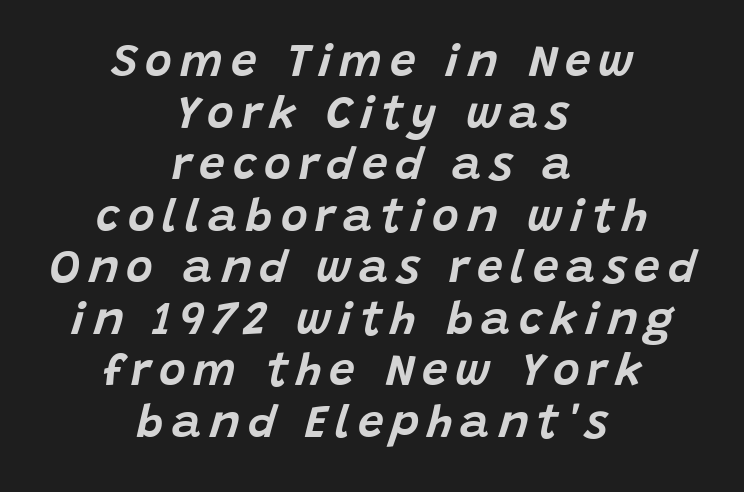
Q: Is the text italic (slanted)? A: Yes, it leans right by about 15 degrees.
Q: Is the text underlined? A: No.
Q: How is the paragraph aligned? A: Centered.
Q: Is the spacing between lines tight, normal or loose? A: Tight.
Q: Width (condensed, normal, or wide)? A: Normal.
Q: Stroke contrast? A: Low.
Q: x-height? A: Large.
Q: Monospaced? A: No.
